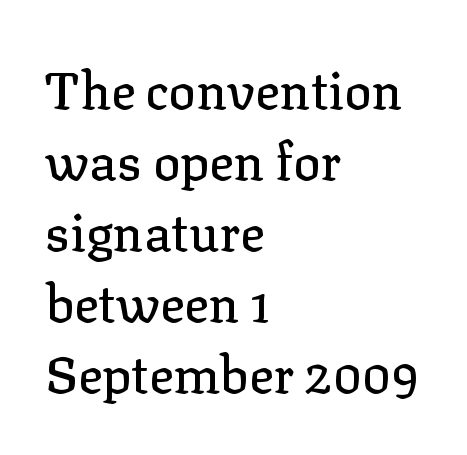
{"serif": "yes", "italic": "no", "width": "normal", "stroke_contrast": "low", "x_height": "medium", "monospaced": "no", "underline": "no", "align": "left", "line_spacing": "normal", "line_spacing_ratio": 1.39, "letter_spacing": "normal", "letter_spacing_em": 0.0, "glyph_px": 51}
